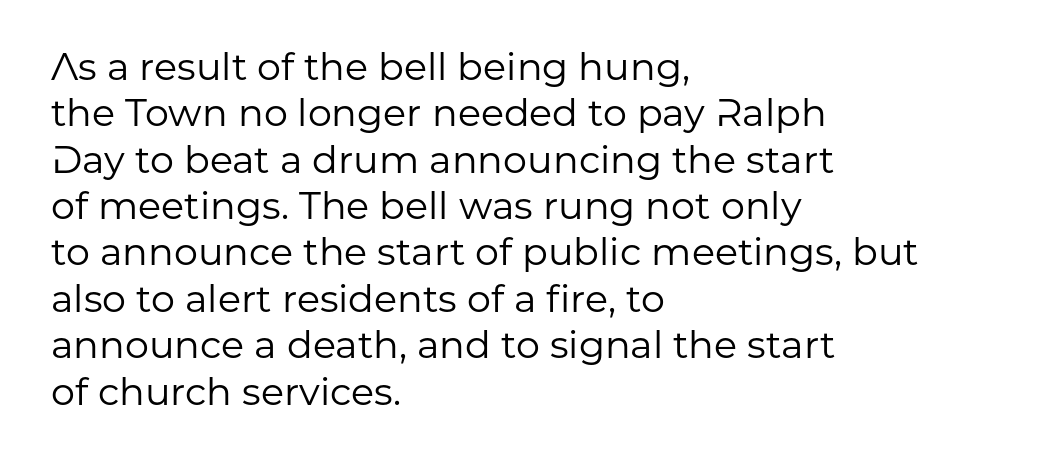
Inter-character spacing is left at the font's built-in metrics. Left-aligned paragraph, ragged on the right. The passage shown is typed in a proportional face where columns would drift. Grotesque or geometric, the face here clearly has no serifs. Characters remain perfectly vertical along every line.
